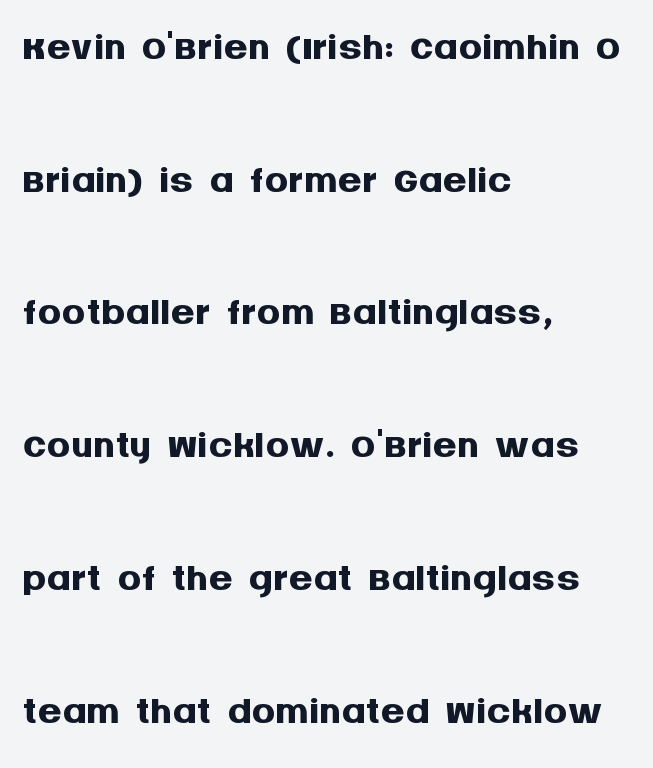
Q: Is the text bold? A: Yes.
Q: Is the text italic (slanted)? A: No, it is upright.
Q: Is the typeface a serif or a sans-serif typeface? A: Sans-serif.
Q: Is the text underlined? A: No.
Q: How is the paragraph aligned? A: Left-aligned.
Q: Is the spacing between letters normal or unusually wide? A: Normal.
Q: Is the spacing between lines tight, normal or loose? A: Loose.
Q: Width (condensed, normal, or wide)? A: Normal.
Q: Stroke contrast? A: Medium.
Q: x-height? A: Large.
Q: Monospaced? A: No.
